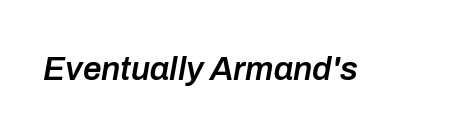
The image shows 33 px semibold type, italic (leaning right); set normal letter spacing, not underlined; low stroke contrast and a medium x-height.
